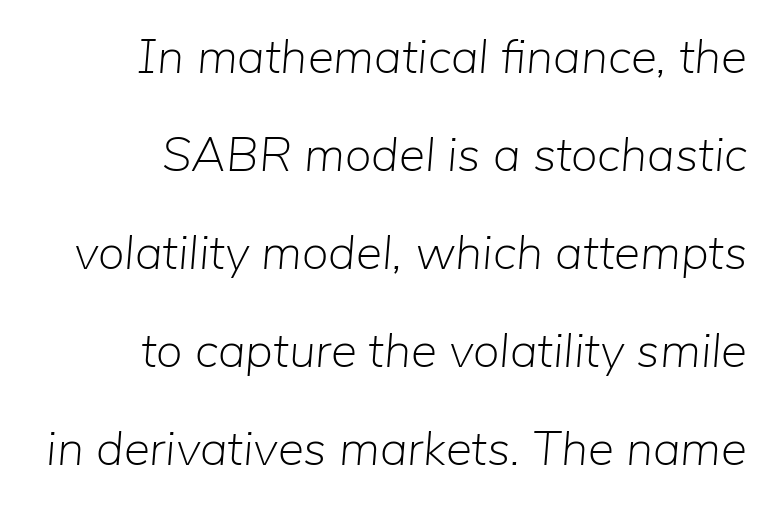
Q: Is the text bold? A: No.
Q: Is the text italic (slanted)? A: Yes, it leans right by about 5 degrees.
Q: Is the text underlined? A: No.
Q: How is the paragraph aligned? A: Right-aligned.
Q: Is the spacing between letters normal or unusually wide? A: Normal.
Q: Is the spacing between lines tight, normal or loose? A: Loose.
Q: Width (condensed, normal, or wide)? A: Normal.
Q: Stroke contrast? A: Low.
Q: x-height? A: Medium.
Q: Monospaced? A: No.
